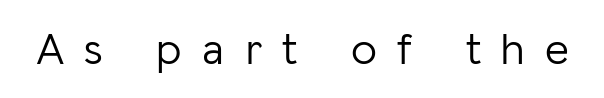
Q: Is the text bold? A: No.
Q: Is the text italic (slanted)? A: No, it is upright.
Q: Is the typeface a serif or a sans-serif typeface? A: Sans-serif.
Q: Is the text underlined? A: No.
Q: Is the spacing between letters normal or unusually wide? A: Unusually wide.
Q: Width (condensed, normal, or wide)? A: Normal.
Q: Stroke contrast? A: Low.
Q: x-height? A: Medium.
Q: Monospaced? A: No.
